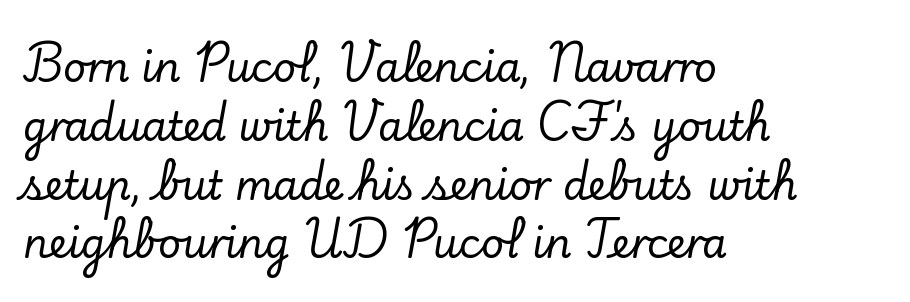
Default kerning and tracking; the words read as compact shapes. Note the varied advance widths — an 'i' is clearly narrower than an 'm'. Glance below the letters and you will spot only blank space. Interline gaps are of average width in this sample. A classic flush-left, rag-right setting is used for this passage.
